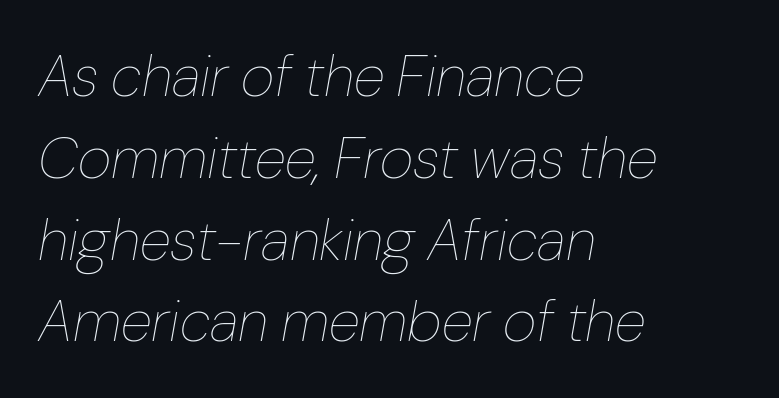
The image shows 58 px thin type, italic (leaning right); set left-aligned, normal line spacing (1.41x), normal letter spacing, not underlined; low stroke contrast and a medium x-height.
